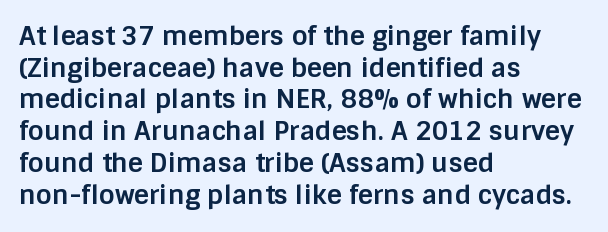
Q: Is the text bold? A: Yes.
Q: Is the text italic (slanted)? A: No, it is upright.
Q: Is the text underlined? A: No.
Q: How is the paragraph aligned? A: Left-aligned.
Q: Is the spacing between letters normal or unusually wide? A: Normal.
